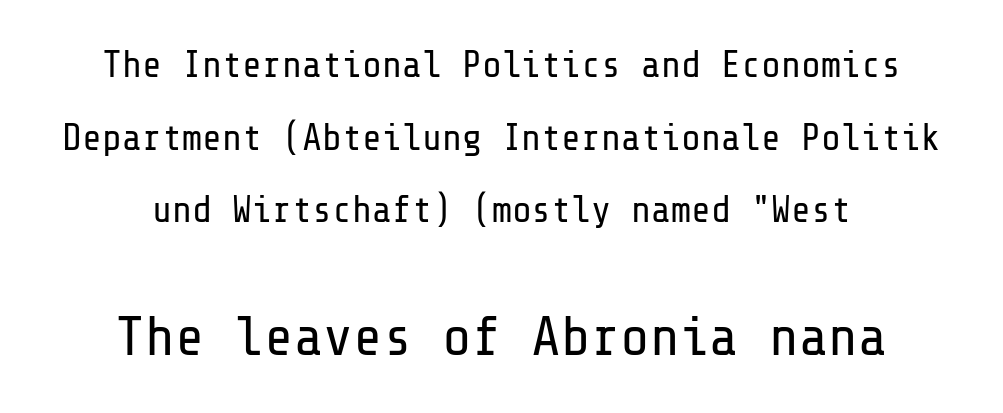
{"serif": "no", "italic": "no", "bold": "no", "weight": "regular", "width": "normal", "stroke_contrast": "low", "x_height": "medium", "underline": "no", "align": "center", "line_spacing": "loose", "line_spacing_ratio": 1.96, "letter_spacing": "normal", "letter_spacing_em": 0.0, "larger_block": "second", "size_ratio": 1.49, "glyph_px": 55}
